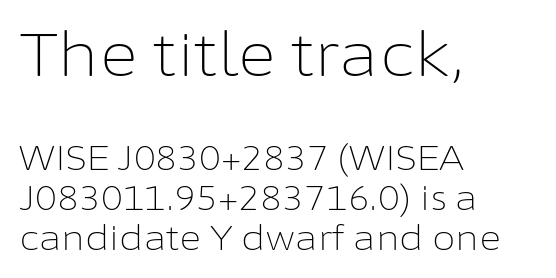
Q: Is the text bold? A: No.
Q: Is the text italic (slanted)? A: No, it is upright.
Q: Is the typeface a serif or a sans-serif typeface? A: Sans-serif.
Q: Is the text underlined? A: No.
Q: How is the paragraph aligned? A: Left-aligned.
Q: Is the spacing between letters normal or unusually wide? A: Normal.
Q: Which block of text is set in a larger size, the first (top) or the second (bottom)? A: The first (top) one.
Q: Width (condensed, normal, or wide)? A: Normal.
Q: Stroke contrast? A: Low.
Q: x-height? A: Medium.
Q: Monospaced? A: No.
